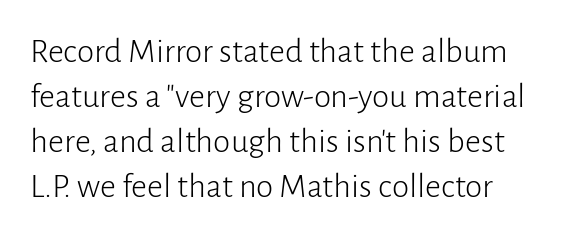
Q: Is the text bold? A: No.
Q: Is the text italic (slanted)? A: No, it is upright.
Q: Is the typeface a serif or a sans-serif typeface? A: Sans-serif.
Q: Is the text underlined? A: No.
Q: How is the paragraph aligned? A: Left-aligned.
Q: Is the spacing between letters normal or unusually wide? A: Normal.
Q: Is the spacing between lines tight, normal or loose? A: Normal.
Q: Width (condensed, normal, or wide)? A: Normal.
Q: Stroke contrast? A: Low.
Q: x-height? A: Medium.
Q: Monospaced? A: No.
